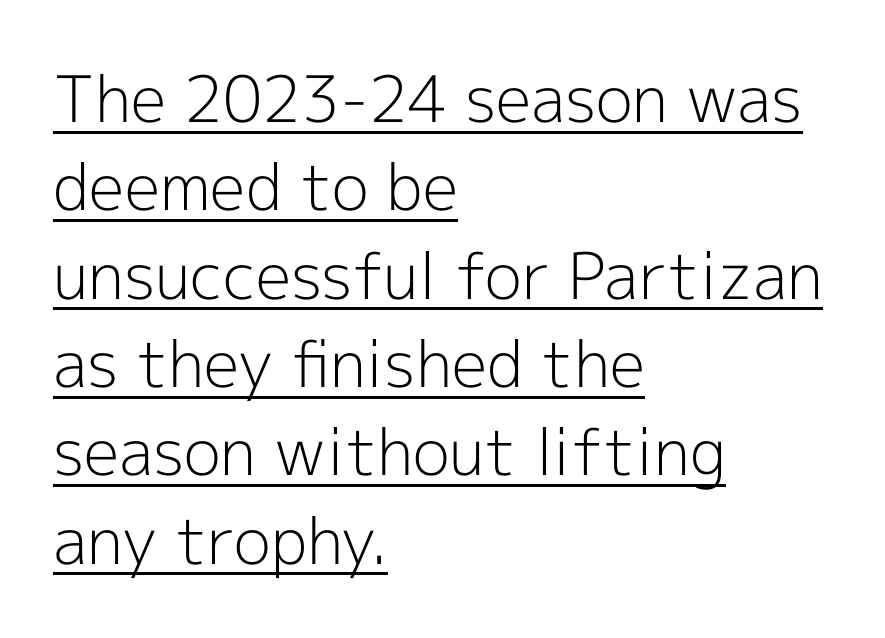
{"serif": "no", "italic": "no", "bold": "no", "weight": "light", "width": "normal", "x_height": "medium", "monospaced": "no", "underline": "yes", "align": "left", "line_spacing": "normal", "line_spacing_ratio": 1.38, "letter_spacing": "normal", "letter_spacing_em": 0.0, "glyph_px": 64}
